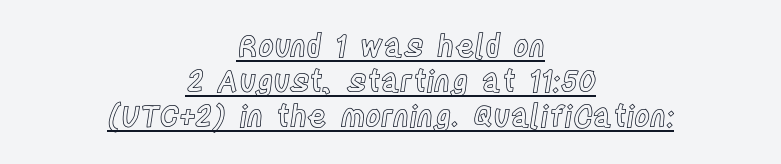
The face used here is proportionally spaced, like ordinary book or web type. Decoration check: the copy is underlined. No extra tracking has been applied to these lines. Where is the straight margin? There isn't one; the lines are centered.
